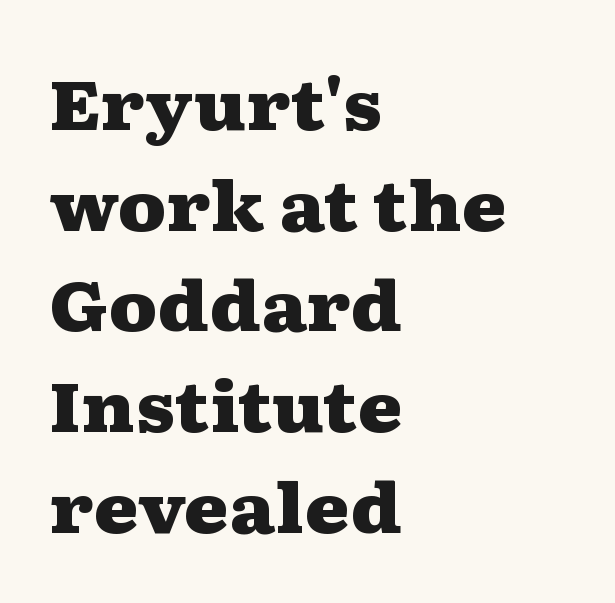
The image shows 68 px heavy, wide serif type, upright; set left-aligned, normal line spacing (1.48x), normal letter spacing, not underlined; medium stroke contrast and a medium x-height.
